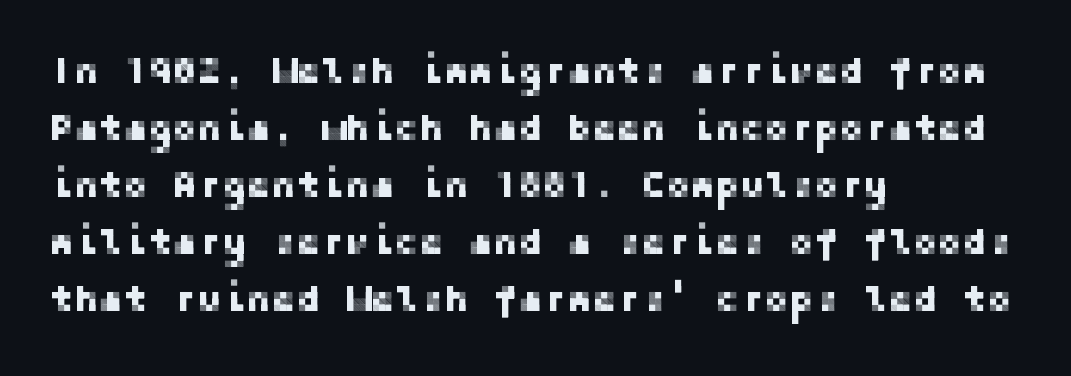
{"serif": "no", "italic": "no", "width": "normal", "stroke_contrast": "low", "x_height": "medium", "underline": "no", "align": "left", "line_spacing": "normal", "line_spacing_ratio": 1.54, "letter_spacing": "normal", "letter_spacing_em": 0.0, "glyph_px": 37}
